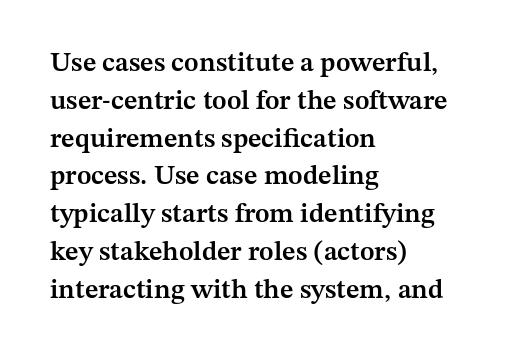
Q: Is the text bold? A: Semi-bold.
Q: Is the text italic (slanted)? A: No, it is upright.
Q: Is the text underlined? A: No.
Q: How is the paragraph aligned? A: Left-aligned.
Q: Is the spacing between letters normal or unusually wide? A: Normal.
Q: Is the spacing between lines tight, normal or loose? A: Normal.
